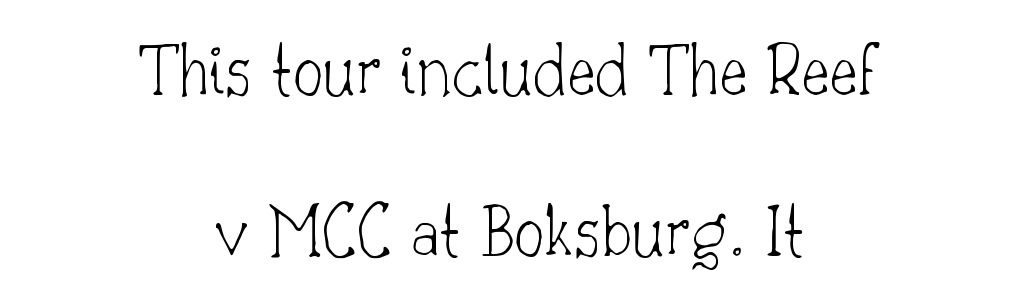
The image shows 76 px thin serif type, upright; set centered, loose line spacing (2.12x), normal letter spacing, not underlined; low stroke contrast and a small x-height.
